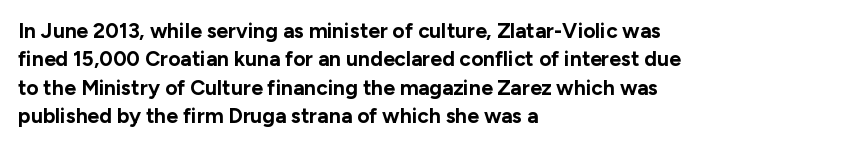
The image shows 21 px bold type, upright; set left-aligned, normal line spacing (1.35x), normal letter spacing, not underlined.
